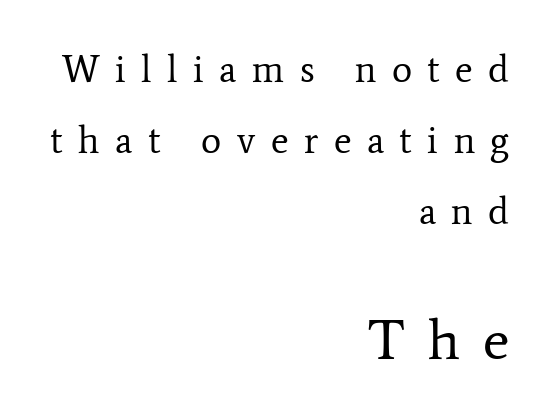
Posture: vertical. Top chunk: small. Bottom chunk: large. Varying glyph widths throughout — classic text-font behaviour. Underline: absent.
